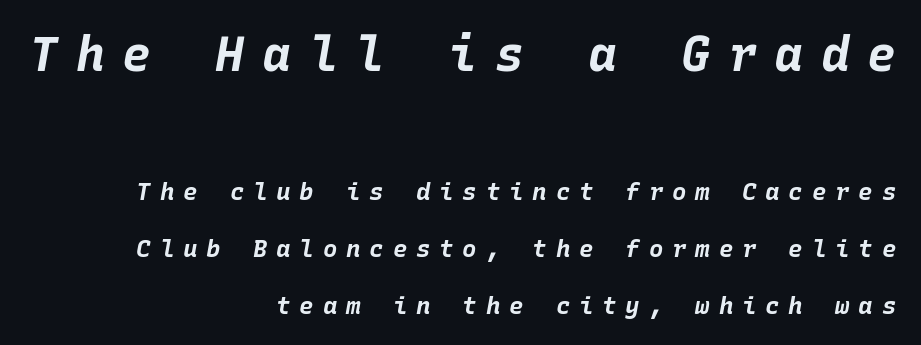
Q: Is the text bold? A: Yes.
Q: Is the text italic (slanted)? A: Yes, it leans right by about 10 degrees.
Q: Is the text underlined? A: No.
Q: How is the paragraph aligned? A: Right-aligned.
Q: Is the spacing between letters normal or unusually wide? A: Unusually wide.
Q: Is the spacing between lines tight, normal or loose? A: Loose.
Q: Which block of text is set in a larger size, the first (top) or the second (bottom)? A: The first (top) one.
Q: Width (condensed, normal, or wide)? A: Normal.
Q: Stroke contrast? A: Low.
Q: x-height? A: Large.
Q: Monospaced? A: Yes.
